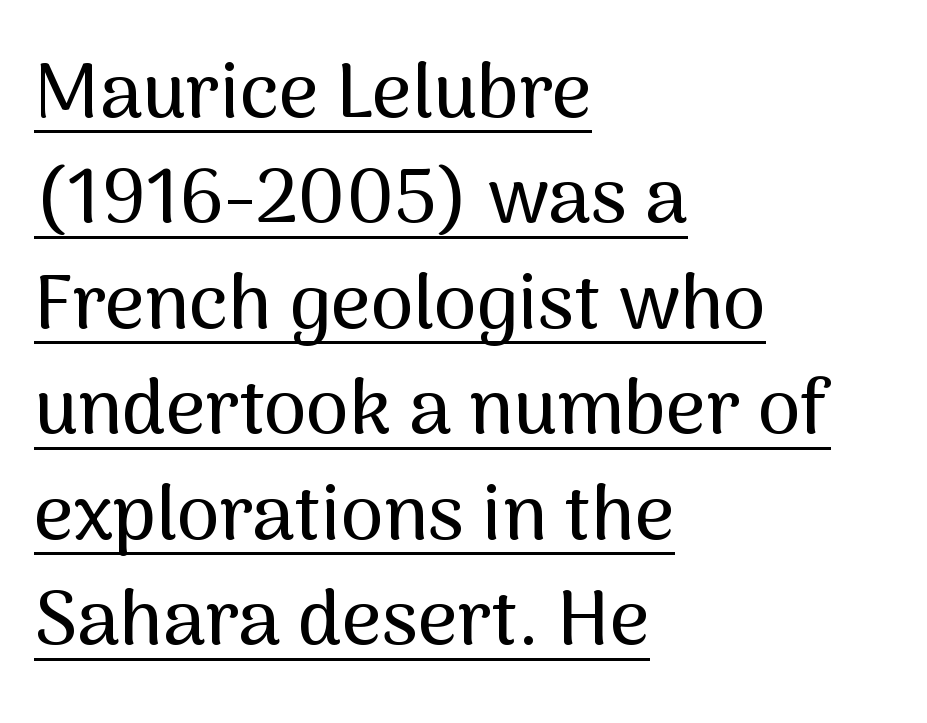
Q: Is the text italic (slanted)? A: No, it is upright.
Q: Is the typeface a serif or a sans-serif typeface? A: Sans-serif.
Q: Is the text underlined? A: Yes.
Q: How is the paragraph aligned? A: Left-aligned.
Q: Is the spacing between letters normal or unusually wide? A: Normal.
Q: Is the spacing between lines tight, normal or loose? A: Normal.
Q: Width (condensed, normal, or wide)? A: Normal.
Q: Stroke contrast? A: Medium.
Q: x-height? A: Medium.
Q: Monospaced? A: No.
